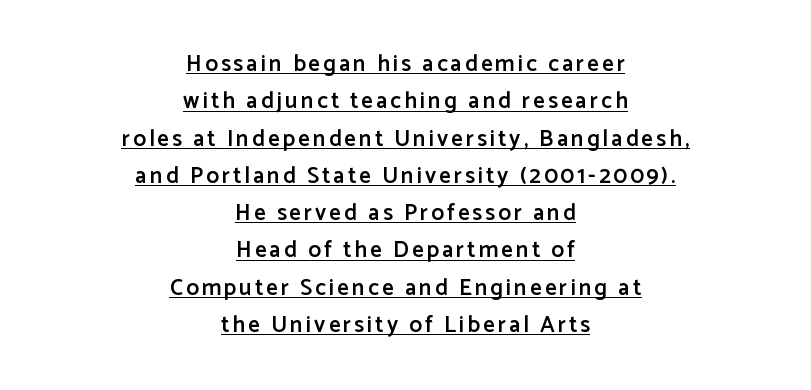
The image shows 23 px text type, upright; set centered, normal line spacing (1.62x), underlined.
